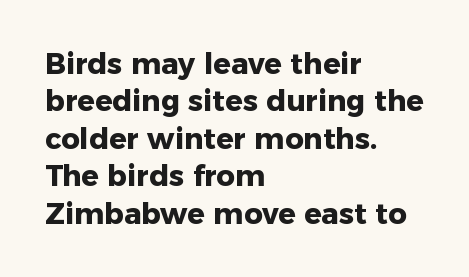
This rendering leaves character spacing at its baseline value. Posture: vertical. A typesetter would call this proportional, since set widths differ per character. These lines stack with their left ends in a neat column. Only glyphs here, with clear space below each row. A typesetter would label this face a sans.
